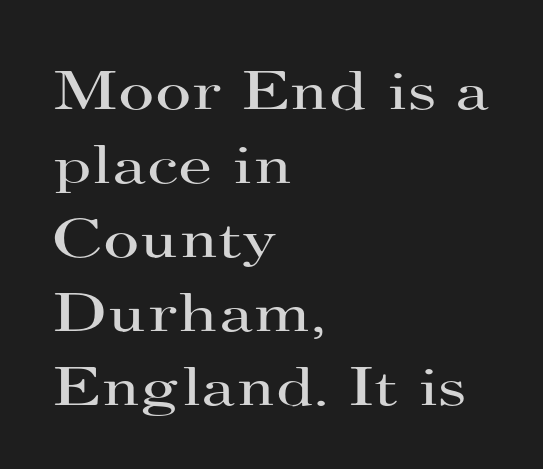
Q: Is the text bold? A: No.
Q: Is the text italic (slanted)? A: No, it is upright.
Q: Is the typeface a serif or a sans-serif typeface? A: Serif.
Q: Is the text underlined? A: No.
Q: How is the paragraph aligned? A: Left-aligned.
Q: Is the spacing between letters normal or unusually wide? A: Normal.
Q: Is the spacing between lines tight, normal or loose? A: Normal.
Q: Width (condensed, normal, or wide)? A: Wide.
Q: Stroke contrast? A: High.
Q: x-height? A: Small.
Q: Monospaced? A: No.
